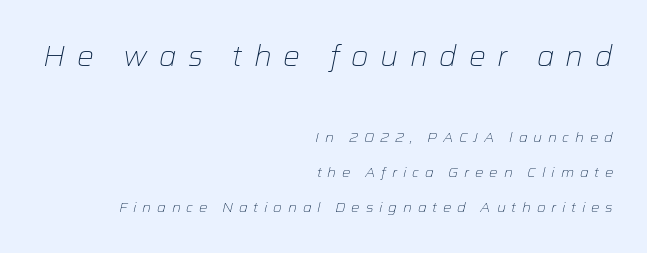
Teacher's note: observe the even right margin — that is flush-right alignment. Notice the wide empty band between every row — that's loose leading. Compared with a typical body face, this is equally light or lighter still. Observe the lean: these are italic letterforms.
